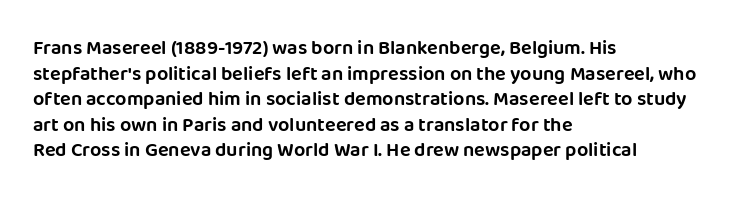
{"italic": "no", "underline": "no", "align": "left", "line_spacing": "normal", "line_spacing_ratio": 1.28, "letter_spacing": "normal", "letter_spacing_em": 0.0, "glyph_px": 20}
